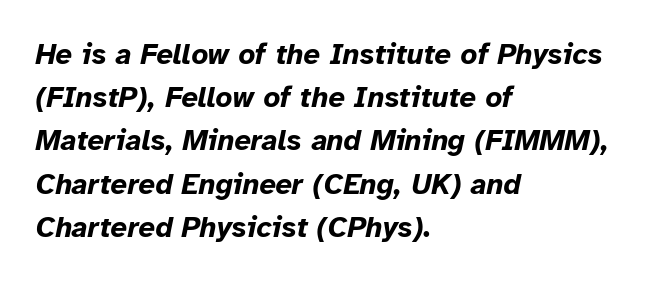
Q: Is the text bold? A: Yes.
Q: Is the text italic (slanted)? A: Yes, it leans right by about 12 degrees.
Q: Is the text underlined? A: No.
Q: How is the paragraph aligned? A: Left-aligned.
Q: Is the spacing between letters normal or unusually wide? A: Normal.
Q: Is the spacing between lines tight, normal or loose? A: Normal.
Q: Width (condensed, normal, or wide)? A: Normal.
Q: Stroke contrast? A: Low.
Q: x-height? A: Medium.
Q: Monospaced? A: No.
